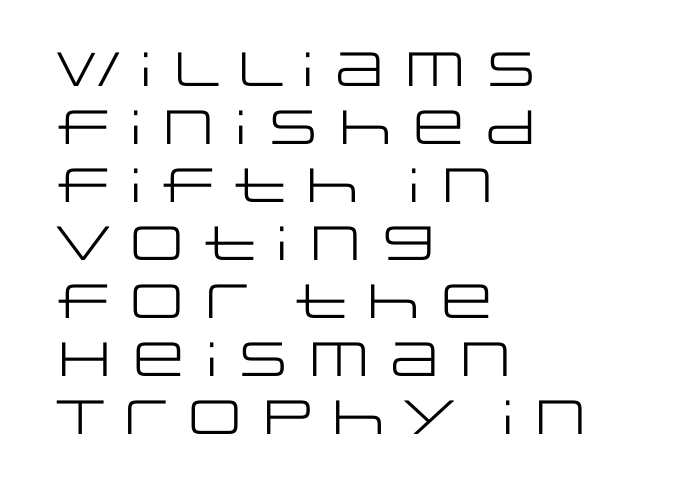
Q: Is the text bold? A: No.
Q: Is the text italic (slanted)? A: No, it is upright.
Q: Is the typeface a serif or a sans-serif typeface? A: Sans-serif.
Q: Is the text underlined? A: No.
Q: How is the paragraph aligned? A: Left-aligned.
Q: Is the spacing between letters normal or unusually wide? A: Normal.
Q: Width (condensed, normal, or wide)? A: Wide.
Q: Stroke contrast? A: Low.
Q: x-height? A: Large.
Q: Monospaced? A: No.
